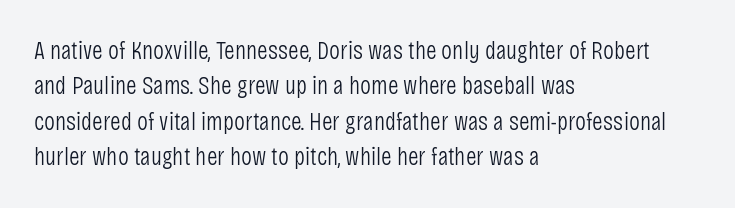
Vertically, the passage feels balanced, rows spaced as you'd expect. No italicization has been applied; the sample stays upright. A bare baseline throughout the passage. Think standard paragraph weight, or any step lighter than that.
